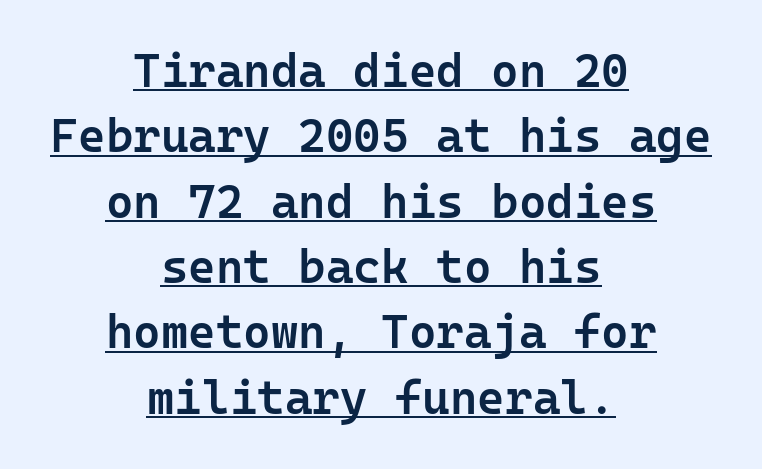
Is the block centered? Yes — each line is placed symmetrically about the middle. This sample carries an underscore along the baseline area. There is no visible air inserted between adjacent glyphs. Summary of vertical rhythm: regular, with standard interline spacing. You can tell from the bare stems that sans-serif type was used.
